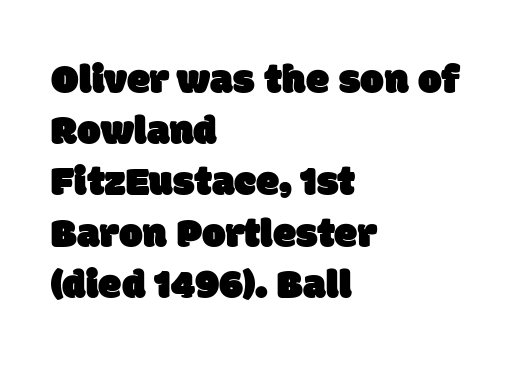
Anything drawn beneath the words? Only blank space. Nope, no serifs anywhere on these letters. Nobody touched the tracking dial on this one. Varying glyph widths throughout — classic text-font behaviour. All the whitespace from short lines collects on the right.
